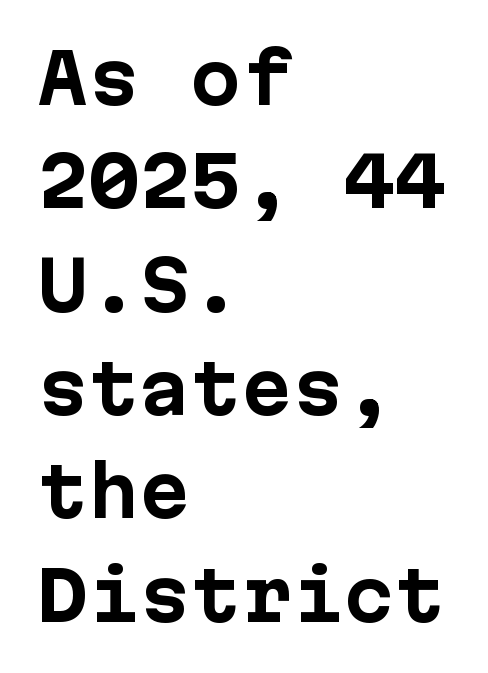
{"serif": "no", "italic": "no", "bold": "yes", "weight": "bold", "width": "normal", "stroke_contrast": "low", "x_height": "medium", "underline": "no", "align": "left", "line_spacing": "normal", "line_spacing_ratio": 1.52, "letter_spacing": "normal", "letter_spacing_em": 0.0, "glyph_px": 68}
